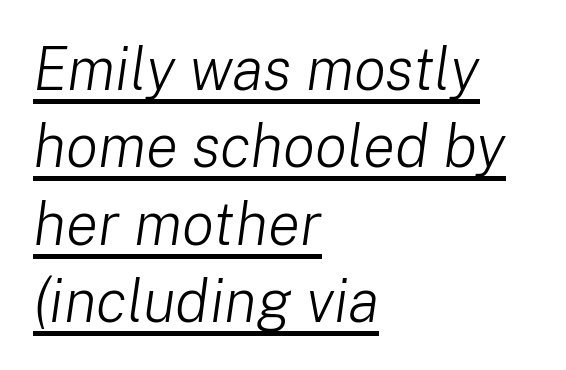
Caption: multi-line text, flush left, ragged right. Think of a printed novel: that variable character pitch is what you see here. Emphasis is given by a line drawn under the lettering. A quiet, ordinary-to-light weight characterises the typeface. Letter spacing: default. Regarding leading, the lines here are spaced in the standard way.
